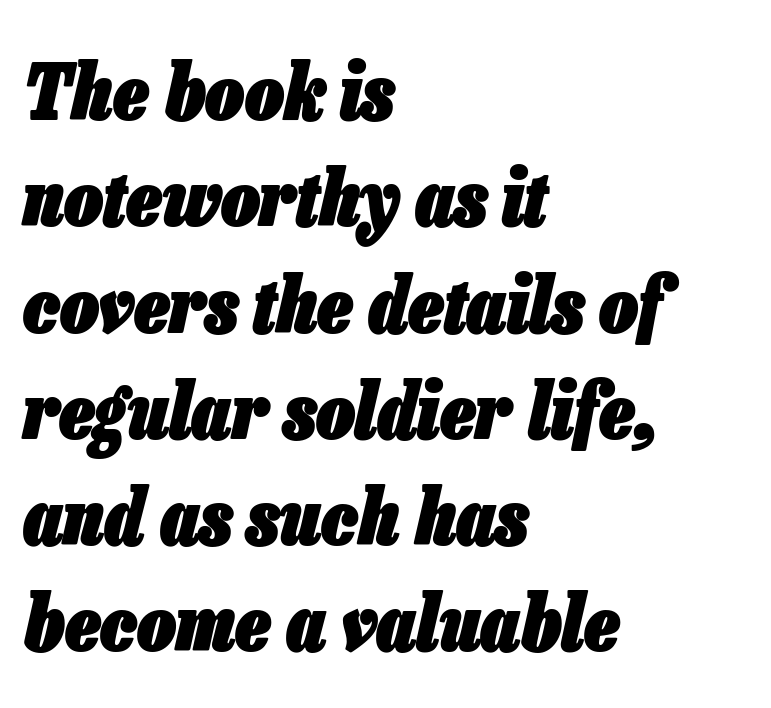
{"italic": "yes", "lean": "right", "slant_degrees": 13, "bold": "yes", "weight": "heavy", "width": "condensed", "stroke_contrast": "low", "x_height": "medium", "monospaced": "no", "underline": "no", "align": "left", "line_spacing": "normal", "line_spacing_ratio": 1.38, "letter_spacing": "normal", "letter_spacing_em": 0.0, "glyph_px": 77}
